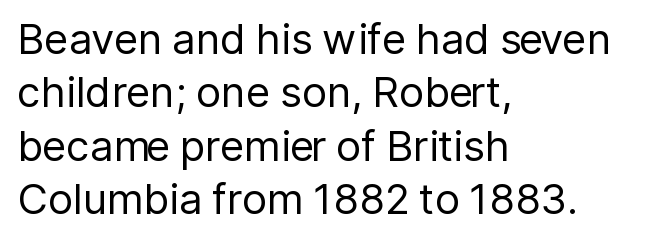
Varying glyph widths throughout — classic text-font behaviour. Bare-footed words on every line. One glance says typical: line gaps are just what's usual. Stems and bowls with no extra thickness — not bold. Reading down the block, your eye returns to a fixed left position each line. The passage shown has conventional tracking throughout.
